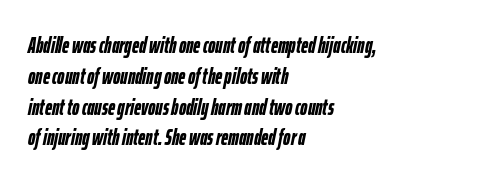
The image shows 22 px bold type, italic (leaning right); set left-aligned, normal line spacing (1.4x), normal letter spacing, not underlined.
